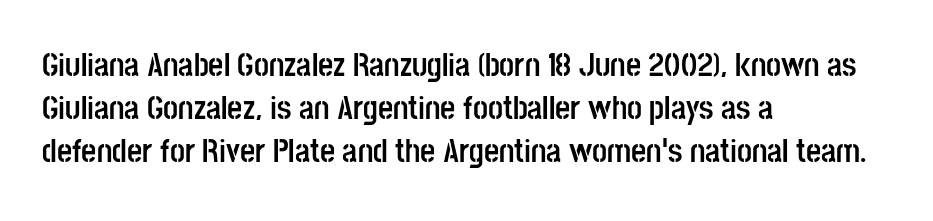
{"serif": "no", "italic": "no", "bold": "yes", "weight": "semibold", "width": "condensed", "stroke_contrast": "low", "x_height": "large", "monospaced": "no", "underline": "no", "align": "left", "line_spacing": "normal", "line_spacing_ratio": 1.31, "letter_spacing": "normal", "letter_spacing_em": 0.0, "glyph_px": 33}
